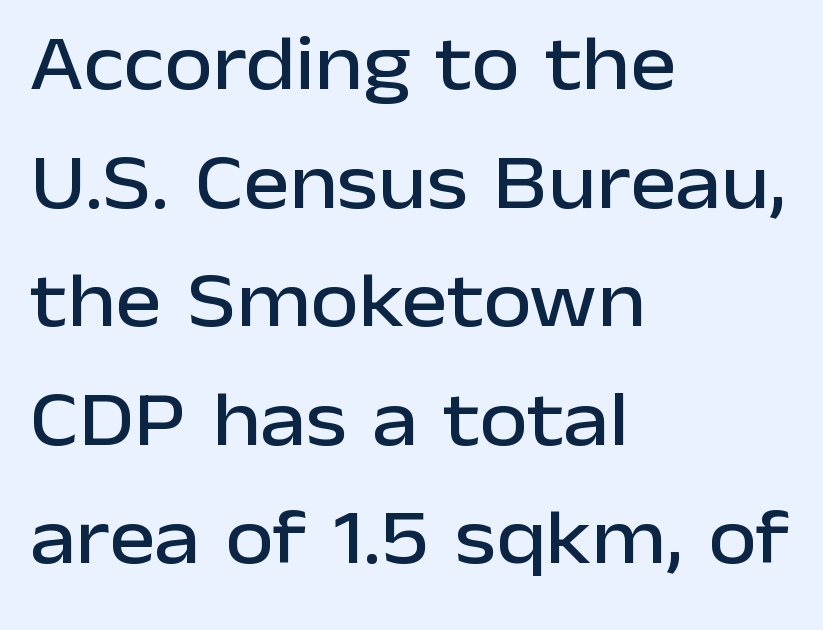
Q: Is the text italic (slanted)? A: No, it is upright.
Q: Is the typeface a serif or a sans-serif typeface? A: Sans-serif.
Q: Is the text underlined? A: No.
Q: How is the paragraph aligned? A: Left-aligned.
Q: Is the spacing between letters normal or unusually wide? A: Normal.
Q: Is the spacing between lines tight, normal or loose? A: Normal.
Q: Width (condensed, normal, or wide)? A: Normal.
Q: Stroke contrast? A: Low.
Q: x-height? A: Medium.
Q: Monospaced? A: No.
